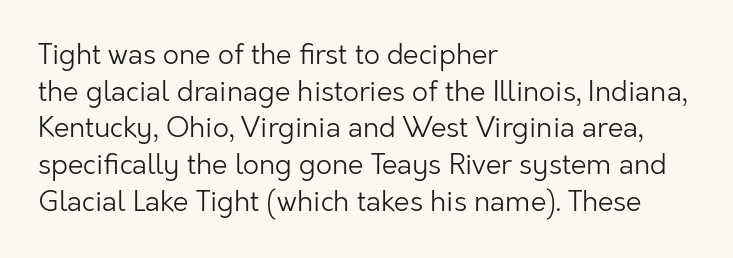
{"serif": "no", "italic": "no", "bold": "no", "weight": "light", "width": "normal", "stroke_contrast": "low", "x_height": "medium", "monospaced": "no", "underline": "no", "align": "left", "line_spacing": "normal", "line_spacing_ratio": 1.31, "letter_spacing": "normal", "letter_spacing_em": 0.0, "glyph_px": 28}
